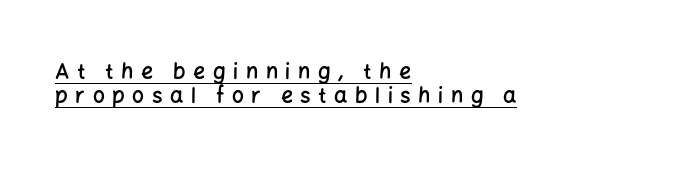
Every stem runs plumb, perpendicular to the baseline. All the whitespace from short lines collects on the right. Short note: letters widely spaced. A semibold gives these letters moderate extra thickness, short of bold.
